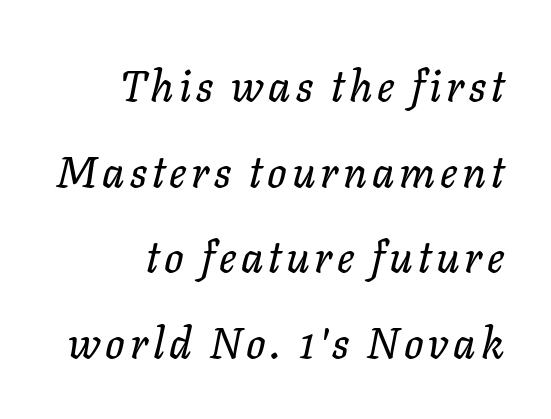
The image shows 43 px text type, italic (leaning right); set right-aligned, loose line spacing (1.99x), not underlined; low stroke contrast and a medium x-height.
